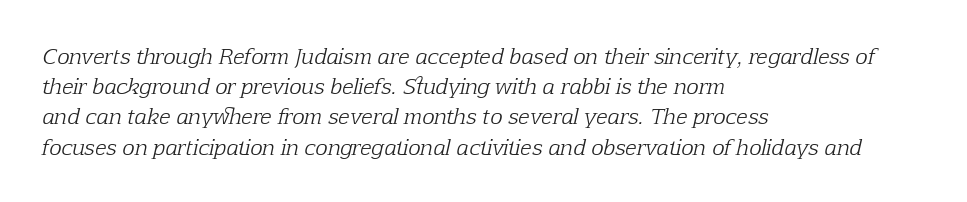
The whole block is typeset with a tilt. Each stroke keeps to a modest, everyday thickness or less. Characters follow at the spacing the type designer built in. This sample keeps an unexceptional amount of space between lines. Beneath every word, the page is bare.
